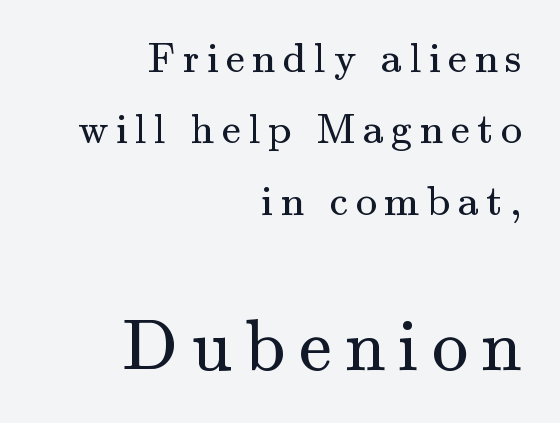
The composition opens small and finishes big. Where is the straight margin? On the right. Posture: upright roman. Here the designer chose a conventional face with non-uniform glyph widths.
